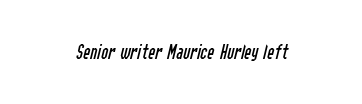
The image shows 21 px text type, italic (leaning right); set normal letter spacing, not underlined.
